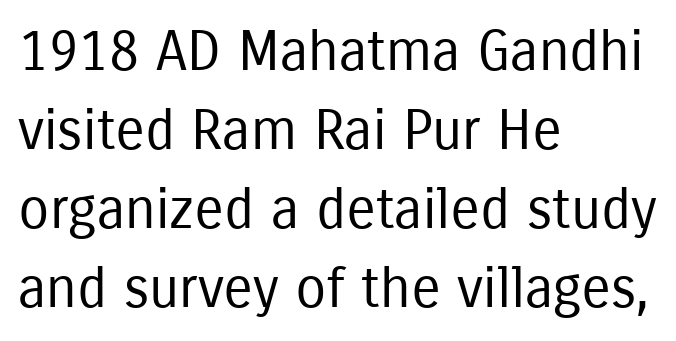
Q: Is the text bold? A: No.
Q: Is the text italic (slanted)? A: No, it is upright.
Q: Is the typeface a serif or a sans-serif typeface? A: Sans-serif.
Q: Is the text underlined? A: No.
Q: How is the paragraph aligned? A: Left-aligned.
Q: Is the spacing between letters normal or unusually wide? A: Normal.
Q: Is the spacing between lines tight, normal or loose? A: Normal.
Q: Width (condensed, normal, or wide)? A: Condensed.
Q: Stroke contrast? A: Low.
Q: x-height? A: Medium.
Q: Monospaced? A: No.
